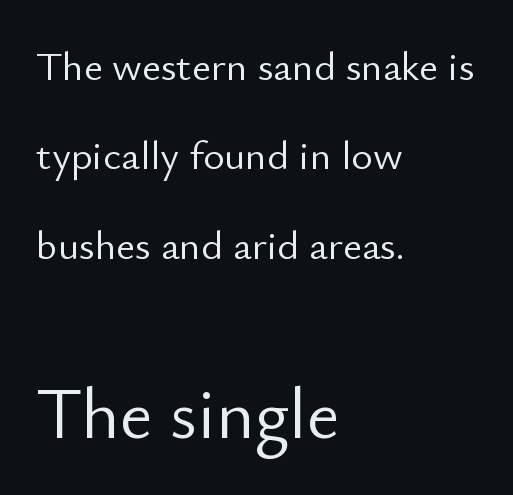
{"serif": "no", "italic": "no", "bold": "no", "weight": "light", "width": "normal", "stroke_contrast": "low", "x_height": "small", "monospaced": "no", "underline": "no", "align": "left", "line_spacing": "loose", "line_spacing_ratio": 2.18, "letter_spacing": "normal", "letter_spacing_em": 0.0, "larger_block": "second", "size_ratio": 1.76, "glyph_px": 72}
